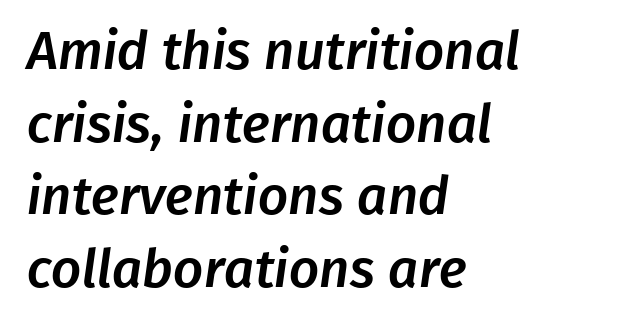
This sample uses plain, unmodified letter spacing. These lines are rendered in a variable-pitch font. Leftover space on each line is placed entirely after the last word. Regarding leading, the lines here are spaced in the standard way. Check the space under the baseline: it is left empty.
